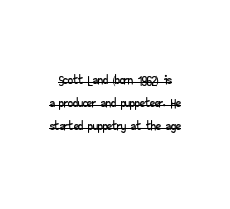
{"italic": "no", "underline": "yes", "line_spacing_ratio": 1.16, "letter_spacing": "normal", "letter_spacing_em": 0.0, "glyph_px": 20}
